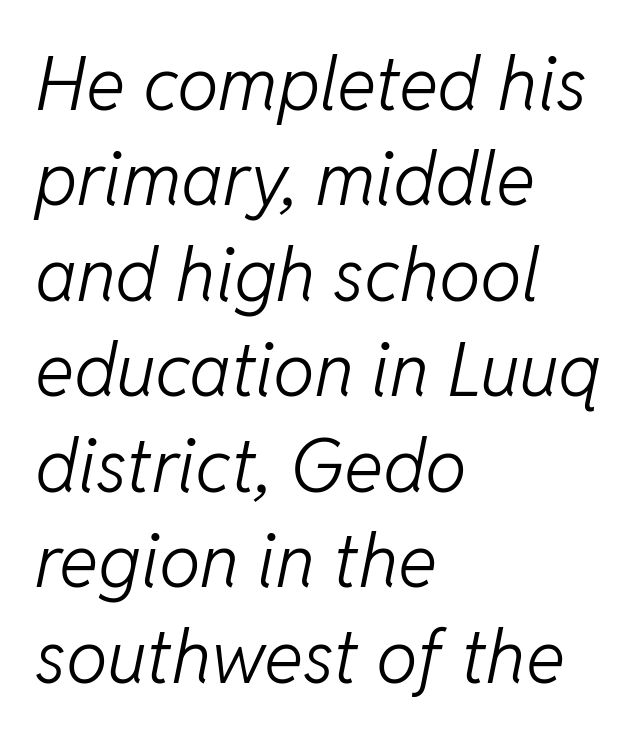
Q: Is the text bold? A: No.
Q: Is the text italic (slanted)? A: Yes, it leans right by about 11 degrees.
Q: Is the text underlined? A: No.
Q: How is the paragraph aligned? A: Left-aligned.
Q: Is the spacing between letters normal or unusually wide? A: Normal.
Q: Is the spacing between lines tight, normal or loose? A: Normal.
Q: Width (condensed, normal, or wide)? A: Normal.
Q: Stroke contrast? A: Low.
Q: x-height? A: Medium.
Q: Monospaced? A: No.
